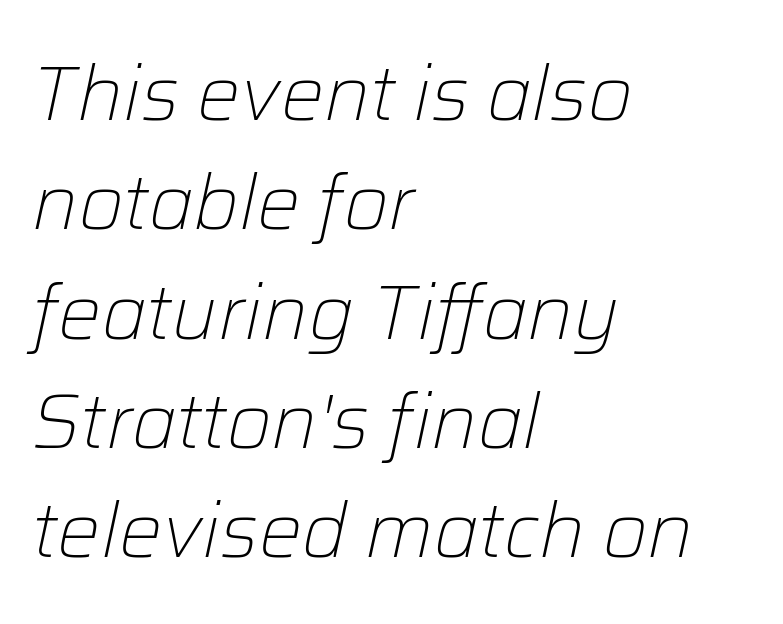
Q: Is the text bold? A: No.
Q: Is the text italic (slanted)? A: Yes, it leans right by about 12 degrees.
Q: Is the text underlined? A: No.
Q: How is the paragraph aligned? A: Left-aligned.
Q: Is the spacing between letters normal or unusually wide? A: Normal.
Q: Is the spacing between lines tight, normal or loose? A: Normal.
Q: Width (condensed, normal, or wide)? A: Normal.
Q: Stroke contrast? A: Low.
Q: x-height? A: Medium.
Q: Monospaced? A: No.
